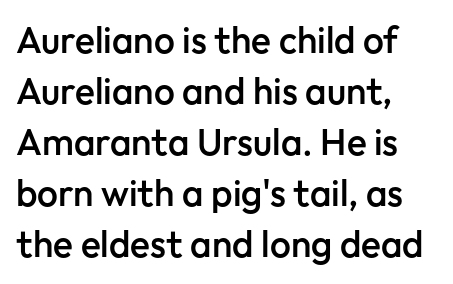
{"serif": "no", "italic": "no", "bold": "semi", "weight": "semibold", "width": "normal", "stroke_contrast": "low", "x_height": "medium", "monospaced": "no", "underline": "no", "align": "left", "line_spacing": "normal", "line_spacing_ratio": 1.38, "letter_spacing": "normal", "letter_spacing_em": 0.0, "glyph_px": 37}
